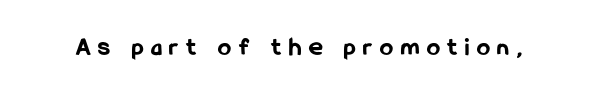
Q: Is the text bold? A: Yes.
Q: Is the text italic (slanted)? A: No, it is upright.
Q: Is the text underlined? A: No.
Q: Is the spacing between letters normal or unusually wide? A: Unusually wide.
